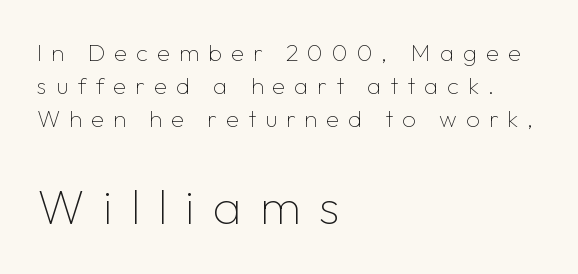
The image shows 49 px thin sans-serif type, upright; set left-aligned, normal line spacing (1.37x), unusually wide letter spacing (+0.37 em), not underlined; the second (bottom) block is 2.04x larger; low stroke contrast and a medium x-height.
